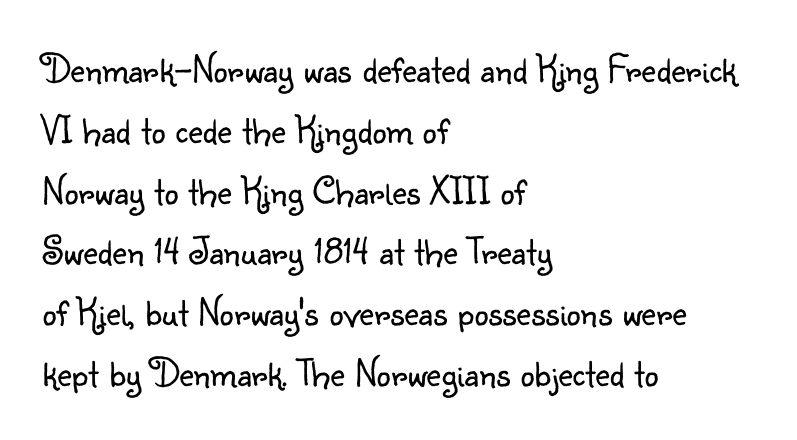
The image shows 40 px light sans-serif type, upright; set left-aligned, normal line spacing (1.52x), normal letter spacing, not underlined; low stroke contrast and a small x-height.
